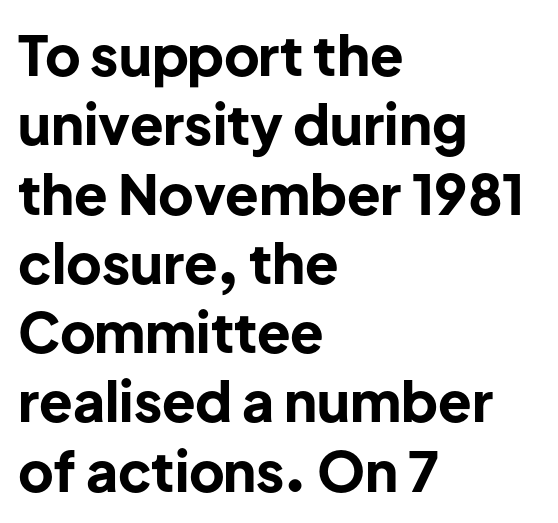
The image shows 55 px bold sans-serif type, upright; set left-aligned, normal line spacing (1.26x), normal letter spacing, not underlined; low stroke contrast and a medium x-height.
